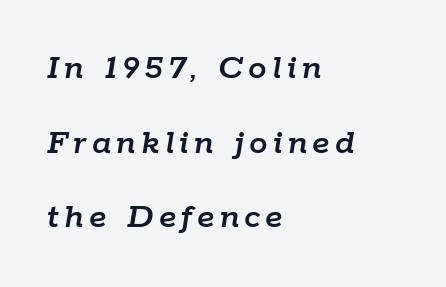
Q: Is the text italic (slanted)? A: Yes, it leans right by about 9 degrees.
Q: Is the text underlined? A: No.
Q: How is the paragraph aligned? A: Left-aligned.
Q: Is the spacing between lines tight, normal or loose? A: Loose.
Q: Width (condensed, normal, or wide)? A: Normal.
Q: Stroke contrast? A: Low.
Q: x-height? A: Medium.
Q: Monospaced? A: No.
